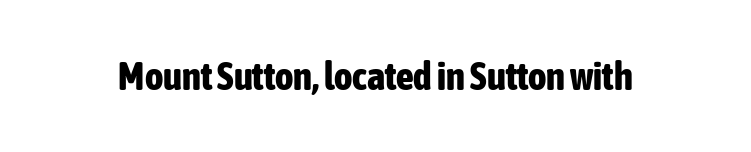
{"serif": "no", "italic": "no", "bold": "yes", "weight": "bold", "width": "condensed", "stroke_contrast": "low", "x_height": "medium", "monospaced": "no", "underline": "no", "letter_spacing": "normal", "letter_spacing_em": 0.0, "glyph_px": 39}
